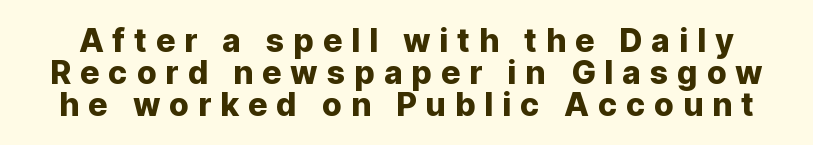
Q: Is the text italic (slanted)? A: No, it is upright.
Q: Is the typeface a serif or a sans-serif typeface? A: Sans-serif.
Q: Is the text underlined? A: No.
Q: Is the spacing between letters normal or unusually wide? A: Unusually wide.
Q: Is the spacing between lines tight, normal or loose? A: Tight.
Q: Width (condensed, normal, or wide)? A: Normal.
Q: Stroke contrast? A: Low.
Q: x-height? A: Medium.
Q: Monospaced? A: No.
